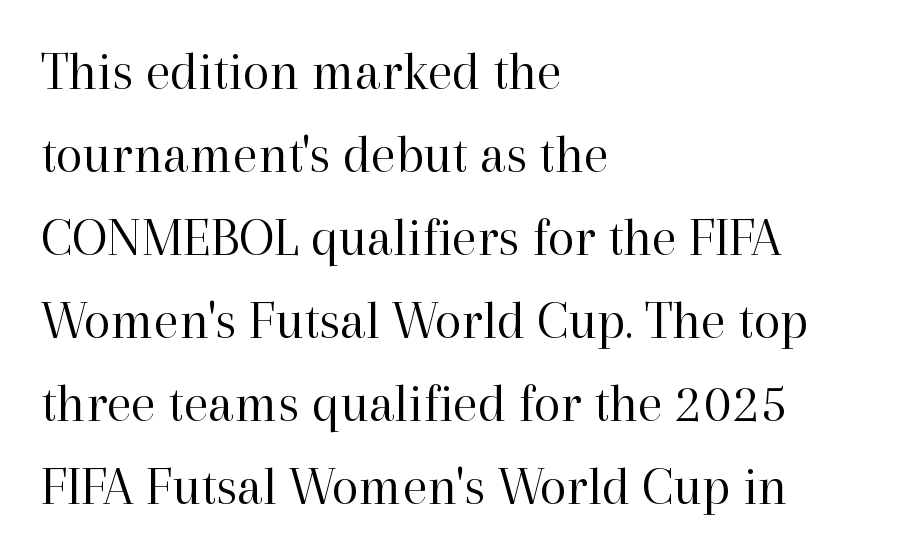
{"serif": "yes", "italic": "no", "bold": "no", "weight": "regular", "width": "normal", "stroke_contrast": "high", "x_height": "medium", "monospaced": "no", "underline": "no", "align": "left", "line_spacing": "normal", "line_spacing_ratio": 1.51, "letter_spacing": "normal", "letter_spacing_em": 0.0, "glyph_px": 55}
